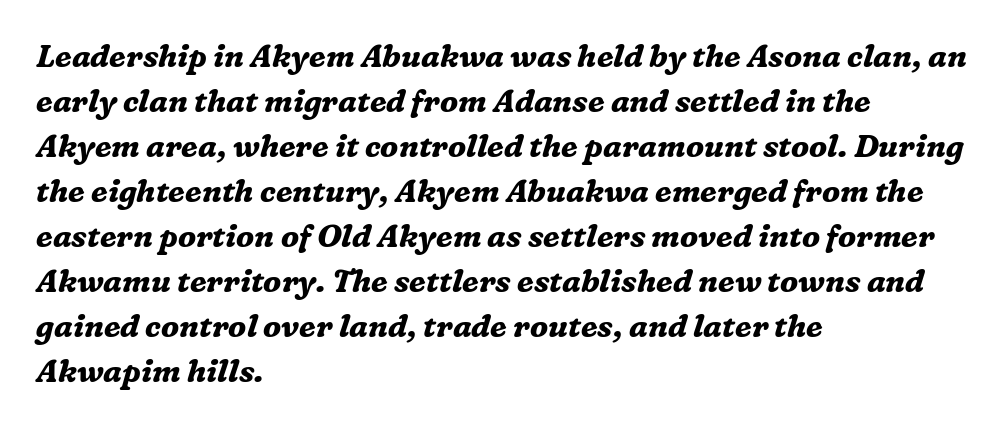
All the whitespace from short lines collects on the right. How are the letters spaced? Ordinarily, with no added tracking. Beneath every word, the page is bare. In terms of posture, this sample is oblique. Typographic density is high because the face is bold.
